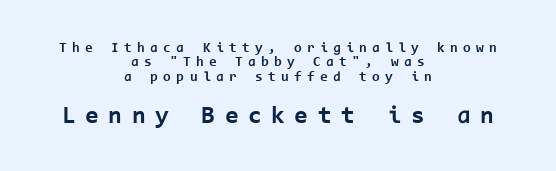
{"italic": "no", "bold": "yes", "underline": "no", "align": "center", "line_spacing": "tight", "line_spacing_ratio": 1.02, "letter_spacing": "wide", "letter_spacing_em": 0.38, "larger_block": "second", "size_ratio": 1.79, "glyph_px": 25}
